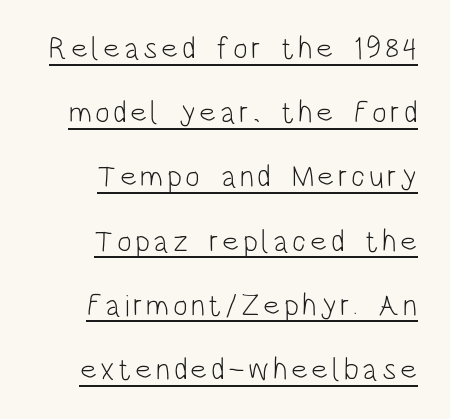
Each new line begins a long way beneath the previous one. Has an underline been added? It has. Line ends are locked; line starts wander. In terms of letterform style, serifs are entirely absent. Do the letters lean? They stand straight. Proportional: the letters do not fall into vertical columns.
